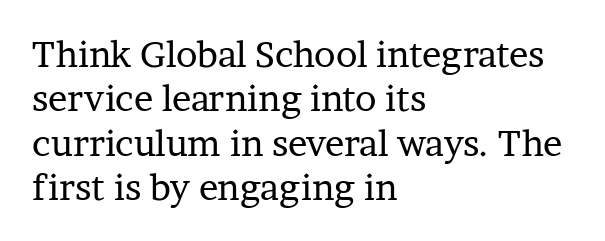
{"serif": "yes", "italic": "no", "bold": "no", "weight": "regular", "width": "normal", "stroke_contrast": "low", "x_height": "medium", "monospaced": "no", "underline": "no", "align": "left", "line_spacing_ratio": 1.23, "letter_spacing": "normal", "letter_spacing_em": 0.0, "glyph_px": 36}
